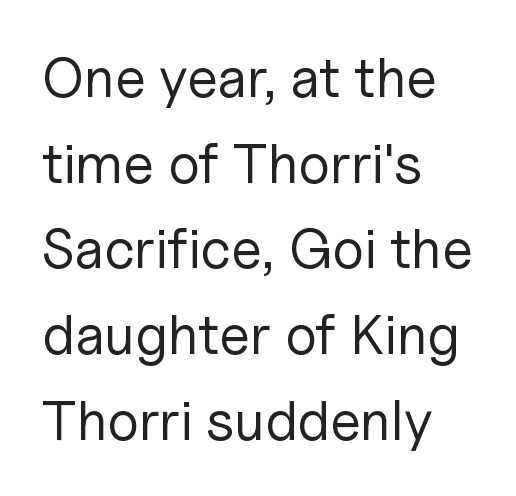
Q: Is the text bold? A: No.
Q: Is the text italic (slanted)? A: No, it is upright.
Q: Is the typeface a serif or a sans-serif typeface? A: Sans-serif.
Q: Is the text underlined? A: No.
Q: How is the paragraph aligned? A: Left-aligned.
Q: Is the spacing between letters normal or unusually wide? A: Normal.
Q: Is the spacing between lines tight, normal or loose? A: Normal.
Q: Width (condensed, normal, or wide)? A: Normal.
Q: Stroke contrast? A: Low.
Q: x-height? A: Medium.
Q: Monospaced? A: No.
